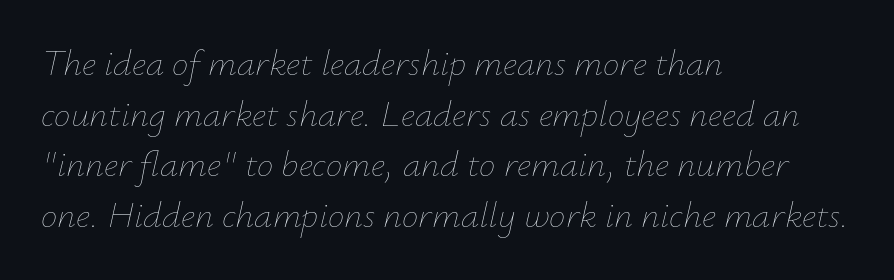
The image shows 37 px thin type, italic (leaning right); set left-aligned, normal line spacing (1.37x), normal letter spacing, not underlined; low stroke contrast and a small x-height.
